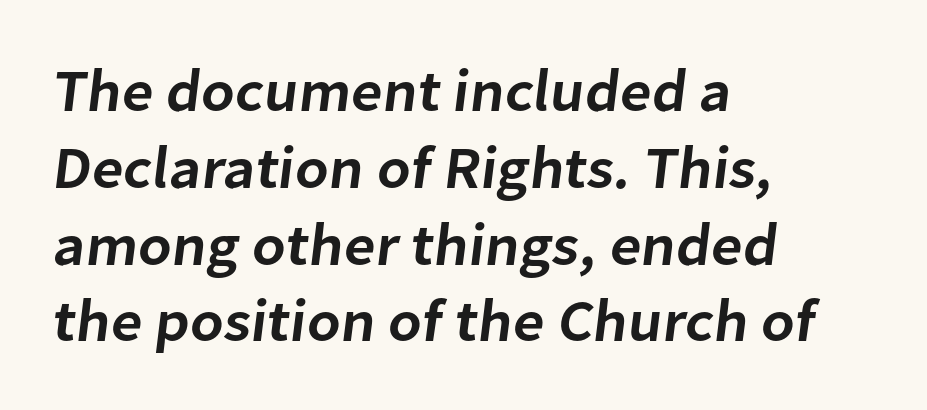
The image shows 60 px semibold sans-serif type; set left-aligned, normal line spacing (1.28x), normal letter spacing, not underlined; low stroke contrast and a medium x-height.
